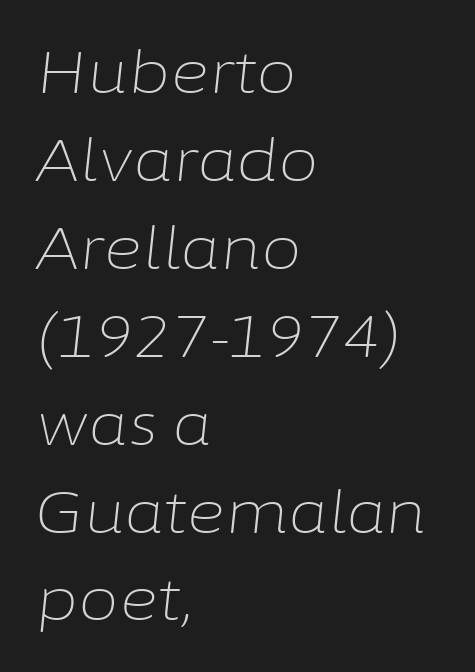
{"italic": "yes", "lean": "right", "slant_degrees": 6, "bold": "no", "weight": "light", "width": "normal", "stroke_contrast": "low", "x_height": "medium", "monospaced": "no", "underline": "no", "align": "left", "line_spacing": "normal", "line_spacing_ratio": 1.49, "letter_spacing": "normal", "letter_spacing_em": 0.0, "glyph_px": 59}
